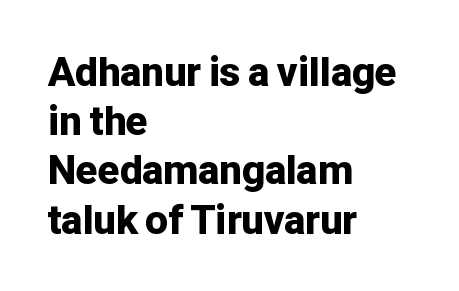
Q: Is the text bold? A: Yes.
Q: Is the text italic (slanted)? A: No, it is upright.
Q: Is the typeface a serif or a sans-serif typeface? A: Sans-serif.
Q: Is the text underlined? A: No.
Q: How is the paragraph aligned? A: Left-aligned.
Q: Is the spacing between letters normal or unusually wide? A: Normal.
Q: Width (condensed, normal, or wide)? A: Normal.
Q: Stroke contrast? A: Low.
Q: x-height? A: Medium.
Q: Monospaced? A: No.
